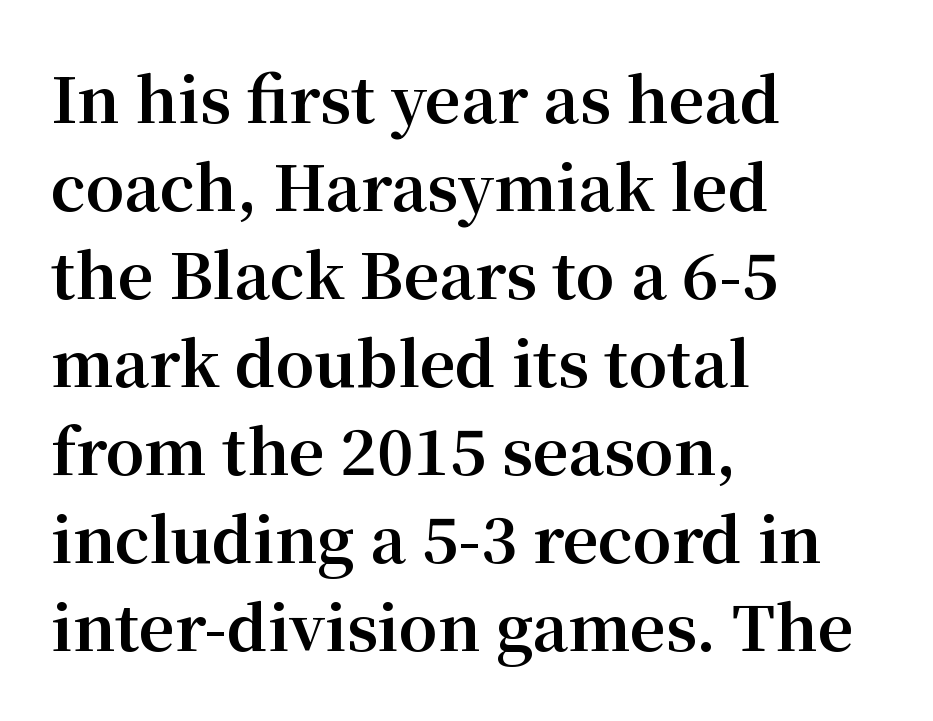
{"serif": "yes", "italic": "no", "bold": "yes", "weight": "bold", "width": "normal", "stroke_contrast": "medium", "x_height": "medium", "monospaced": "no", "underline": "no", "align": "left", "line_spacing": "normal", "line_spacing_ratio": 1.42, "letter_spacing": "normal", "letter_spacing_em": 0.0, "glyph_px": 62}
